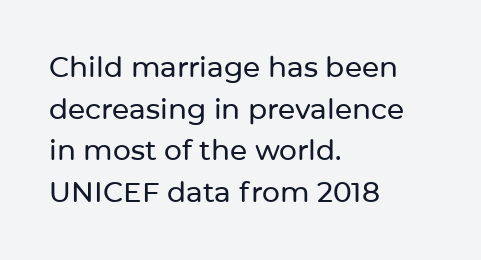
The image shows 28 px sans-serif type, upright; set left-aligned, normal line spacing (1.49x), normal letter spacing, not underlined; low stroke contrast and a medium x-height.
